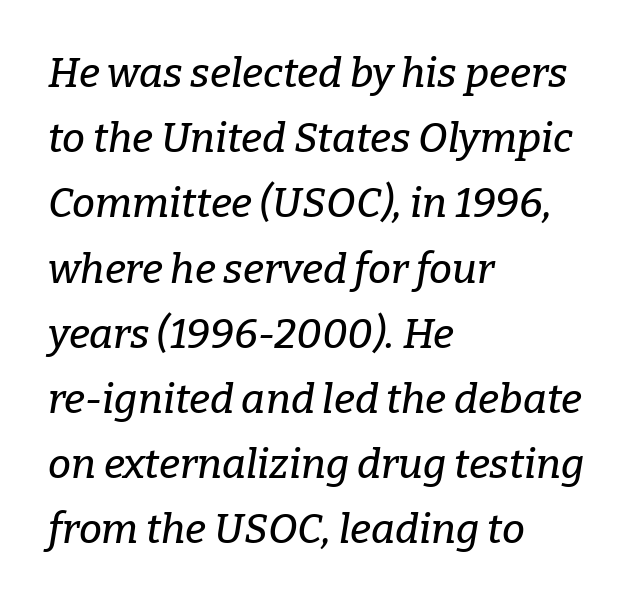
{"serif": "yes", "italic": "yes", "lean": "right", "slant_degrees": 9, "width": "normal", "stroke_contrast": "low", "x_height": "medium", "monospaced": "no", "underline": "no", "align": "left", "line_spacing": "normal", "line_spacing_ratio": 1.59, "letter_spacing": "normal", "letter_spacing_em": 0.0, "glyph_px": 41}
